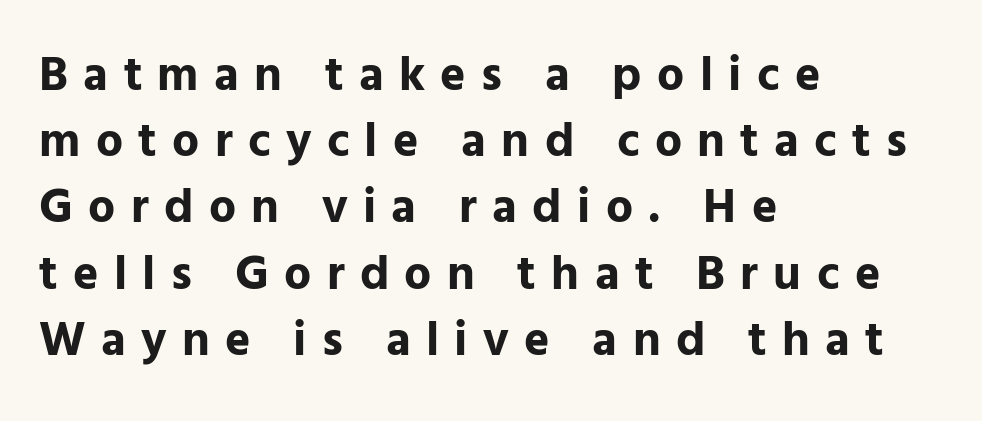
The image shows 48 px bold sans-serif type, upright; set left-aligned, normal line spacing (1.38x), unusually wide letter spacing (+0.32 em), not underlined; low stroke contrast and a medium x-height.
